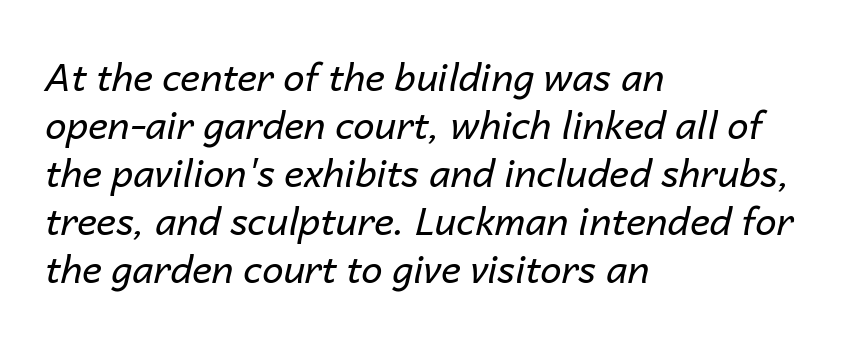
{"italic": "yes", "lean": "right", "slant_degrees": 14, "bold": "no", "weight": "regular", "width": "normal", "stroke_contrast": "low", "x_height": "medium", "monospaced": "no", "underline": "no", "align": "left", "line_spacing": "normal", "line_spacing_ratio": 1.26, "letter_spacing": "normal", "letter_spacing_em": 0.0, "glyph_px": 38}
